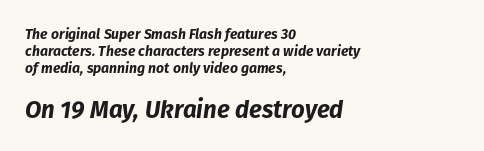
{"italic": "yes", "lean": "right", "slant_degrees": 8, "bold": "yes", "underline": "no", "align": "left", "line_spacing_ratio": 1.22, "letter_spacing": "normal", "letter_spacing_em": 0.0, "larger_block": "second", "size_ratio": 1.71, "glyph_px": 24}
